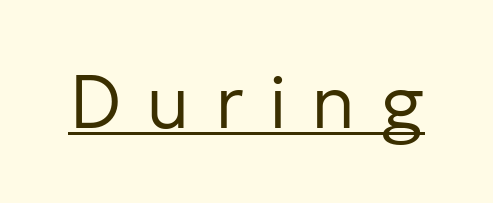
The image shows 75 px regular-weight sans-serif type, upright; set unusually wide letter spacing (+0.33 em), underlined; low stroke contrast and a medium x-height.
